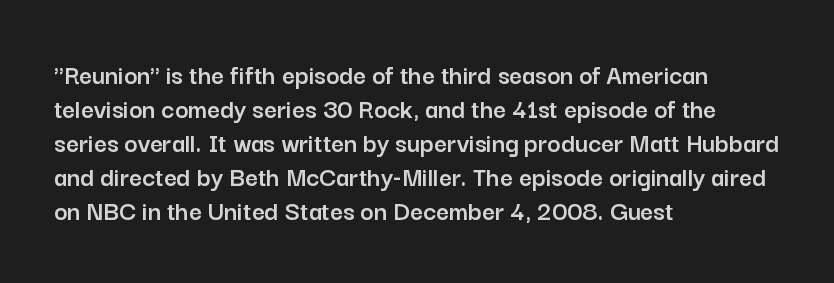
{"serif": "no", "italic": "no", "width": "normal", "stroke_contrast": "low", "x_height": "medium", "monospaced": "no", "underline": "no", "align": "left", "line_spacing_ratio": 1.21, "letter_spacing": "normal", "letter_spacing_em": 0.0, "glyph_px": 28}
